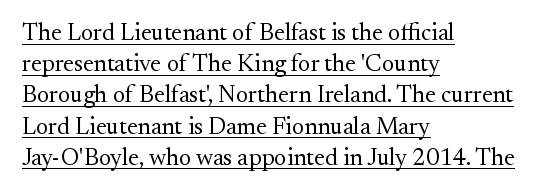
Q: Is the text bold? A: No.
Q: Is the text italic (slanted)? A: No, it is upright.
Q: Is the text underlined? A: Yes.
Q: How is the paragraph aligned? A: Left-aligned.
Q: Is the spacing between letters normal or unusually wide? A: Normal.
Q: Is the spacing between lines tight, normal or loose? A: Normal.
